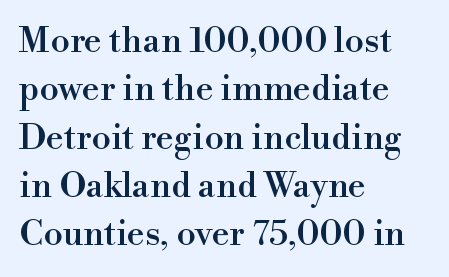
The foot of each line stays bare and open. The rag falls on the right side of this text block. Notice how the stems are strictly vertical — no italics here. A serif font was chosen for this passage.
